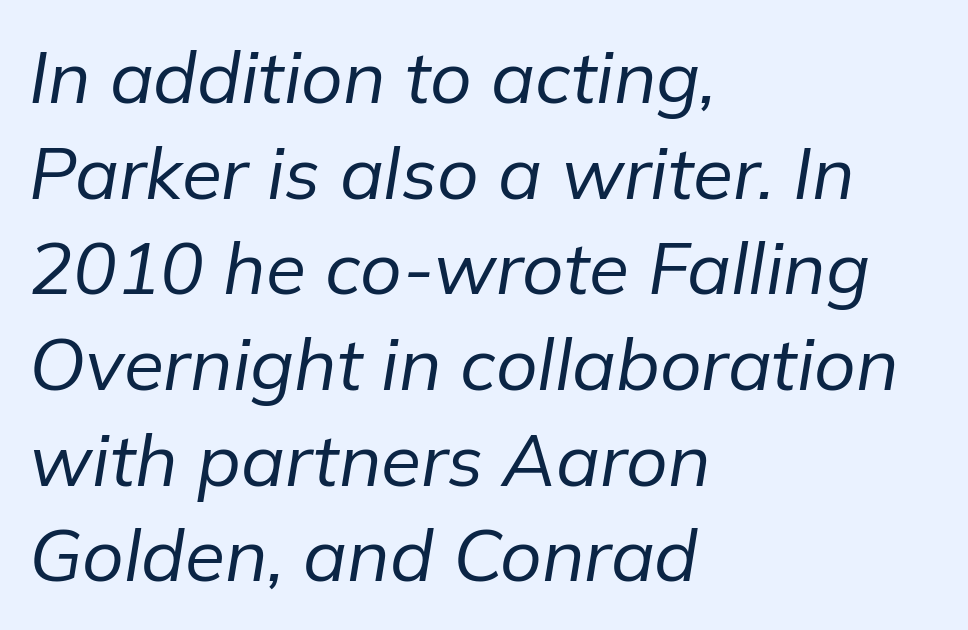
The image shows 73 px regular-weight type, italic (leaning right); set left-aligned, normal line spacing (1.31x), normal letter spacing, not underlined; low stroke contrast and a medium x-height.
